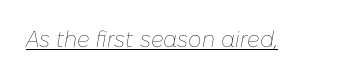
{"italic": "yes", "lean": "right", "slant_degrees": 10, "bold": "no", "underline": "yes", "letter_spacing": "normal", "letter_spacing_em": 0.0, "glyph_px": 23}
